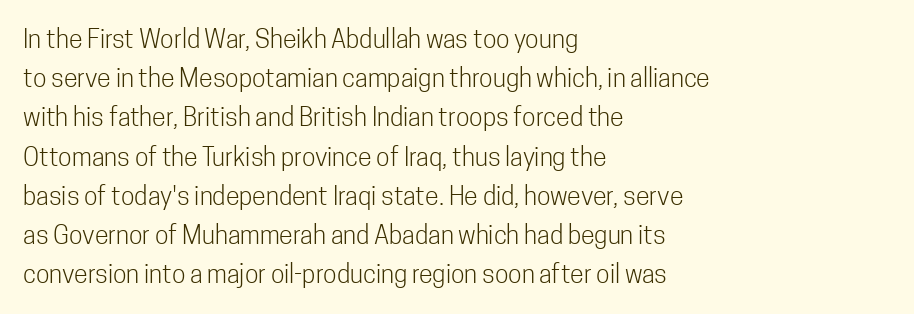
The image shows 25 px text type, upright; set left-aligned, normal line spacing (1.57x), normal letter spacing, not underlined.
